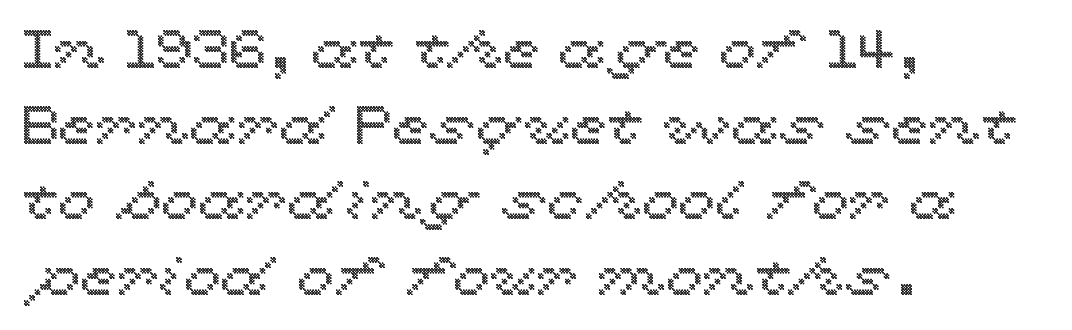
Q: Is the text italic (slanted)? A: Yes.
Q: Is the text underlined? A: No.
Q: How is the paragraph aligned? A: Left-aligned.
Q: Is the spacing between letters normal or unusually wide? A: Normal.
Q: Is the spacing between lines tight, normal or loose? A: Normal.
Q: Width (condensed, normal, or wide)? A: Wide.
Q: x-height? A: Medium.
Q: Monospaced? A: No.
